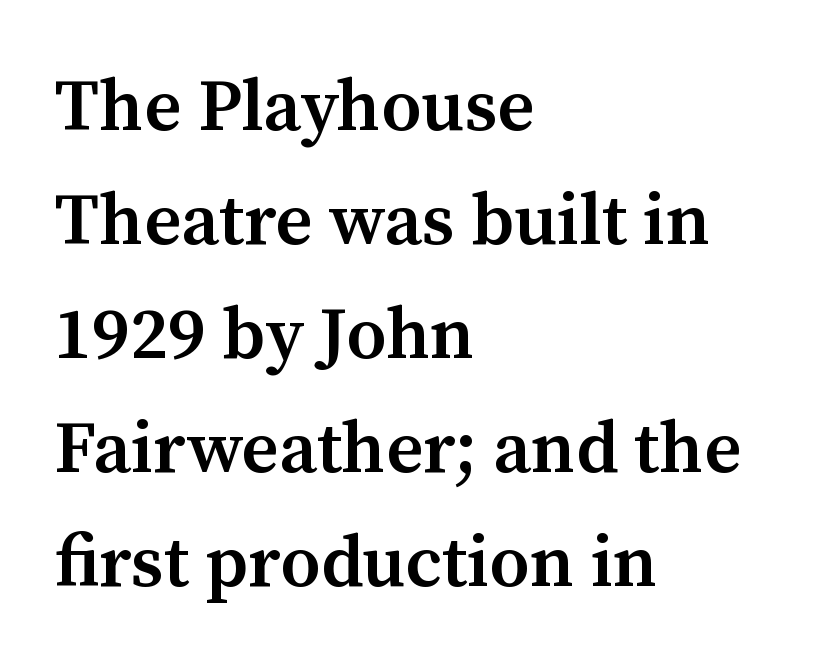
{"serif": "yes", "italic": "no", "bold": "semi", "weight": "semibold", "width": "normal", "stroke_contrast": "medium", "x_height": "medium", "monospaced": "no", "underline": "no", "align": "left", "line_spacing": "normal", "line_spacing_ratio": 1.56, "letter_spacing": "normal", "letter_spacing_em": 0.0, "glyph_px": 73}
